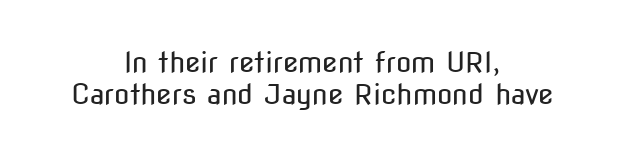
The image shows 28 px regular-weight, condensed sans-serif type, upright; set centered, tight line spacing (1.15x), normal letter spacing, not underlined; low stroke contrast and a medium x-height.
